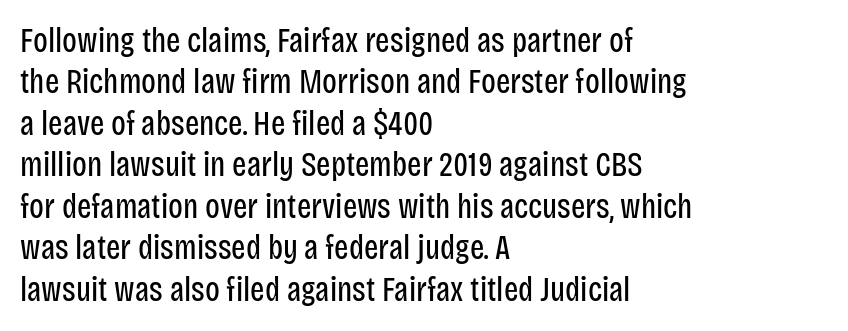
Q: Is the text bold? A: No.
Q: Is the text italic (slanted)? A: No, it is upright.
Q: Is the typeface a serif or a sans-serif typeface? A: Sans-serif.
Q: Is the text underlined? A: No.
Q: How is the paragraph aligned? A: Left-aligned.
Q: Is the spacing between letters normal or unusually wide? A: Normal.
Q: Width (condensed, normal, or wide)? A: Condensed.
Q: Stroke contrast? A: Low.
Q: x-height? A: Large.
Q: Monospaced? A: No.
